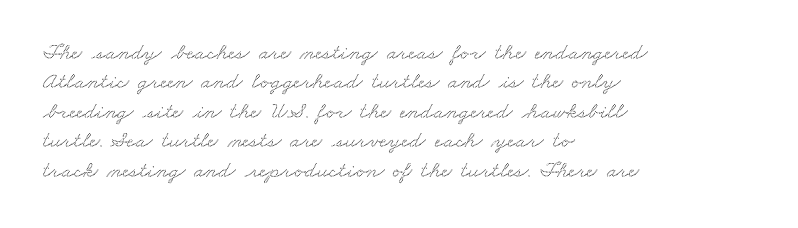
The baseline area is clear. In CSS terms this would be text-align: left. In terms of letterspacing, this is plain default setting. Interline gaps are of average width in this sample.
